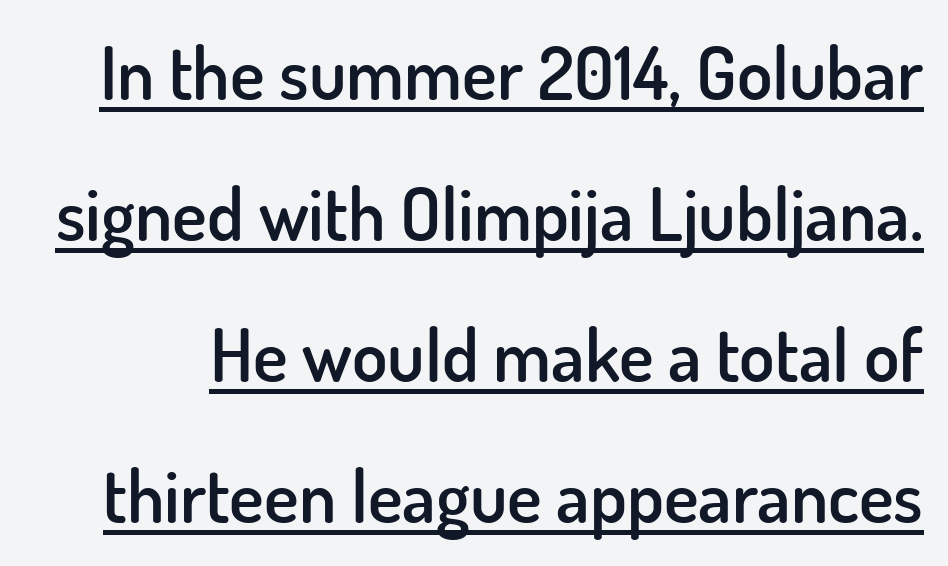
Leading is clearly above the norm, producing a sparse column. The lettering is marked with a stroke running underneath it. Each glyph is drawn with semibold strokes, heavier than normal yet not fully bold. Spacing between characters is what you'd get straight out of the box.
